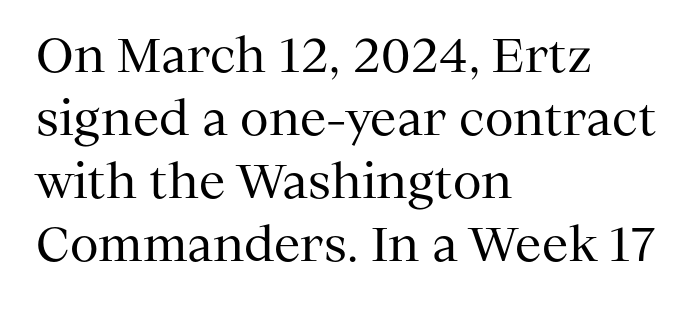
Q: Is the text bold? A: No.
Q: Is the text italic (slanted)? A: No, it is upright.
Q: Is the typeface a serif or a sans-serif typeface? A: Serif.
Q: Is the text underlined? A: No.
Q: How is the paragraph aligned? A: Left-aligned.
Q: Is the spacing between letters normal or unusually wide? A: Normal.
Q: Is the spacing between lines tight, normal or loose? A: Normal.
Q: Width (condensed, normal, or wide)? A: Normal.
Q: Stroke contrast? A: Medium.
Q: x-height? A: Medium.
Q: Monospaced? A: No.
